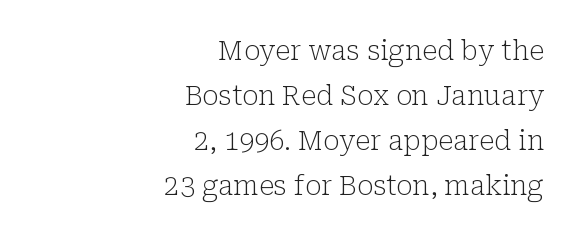
The image shows 27 px text type, upright; set right-aligned, normal line spacing (1.67x), normal letter spacing, not underlined.
